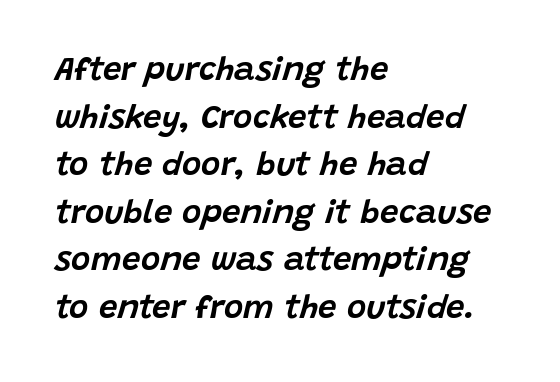
Q: Is the text italic (slanted)? A: Yes, it leans right by about 15 degrees.
Q: Is the text underlined? A: No.
Q: How is the paragraph aligned? A: Left-aligned.
Q: Is the spacing between letters normal or unusually wide? A: Normal.
Q: Is the spacing between lines tight, normal or loose? A: Normal.
Q: Width (condensed, normal, or wide)? A: Normal.
Q: Stroke contrast? A: Low.
Q: x-height? A: Large.
Q: Monospaced? A: No.
